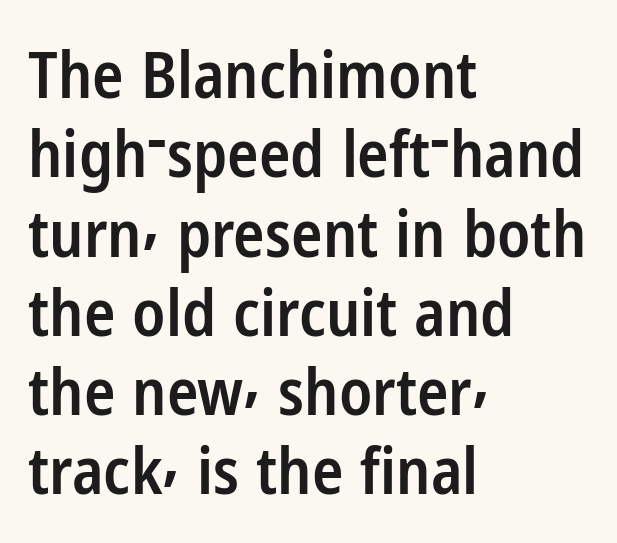
Tall strokes in this sample are plumb rather than angled. Quick note: underline off. The line texture is even and compact thanks to regular tracking. A typesetter would call this proportional, since set widths differ per character. The glyphs have the mass of a demibold cut, below bold. Does the copy run flush right? No — it runs flush left.
